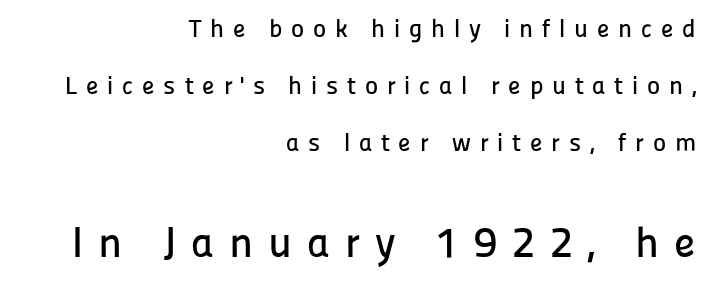
Q: Is the text italic (slanted)? A: No, it is upright.
Q: Is the typeface a serif or a sans-serif typeface? A: Sans-serif.
Q: Is the text underlined? A: No.
Q: How is the paragraph aligned? A: Right-aligned.
Q: Is the spacing between letters normal or unusually wide? A: Unusually wide.
Q: Is the spacing between lines tight, normal or loose? A: Loose.
Q: Which block of text is set in a larger size, the first (top) or the second (bottom)? A: The second (bottom) one.
Q: Width (condensed, normal, or wide)? A: Normal.
Q: Stroke contrast? A: Low.
Q: x-height? A: Medium.
Q: Monospaced? A: No.
